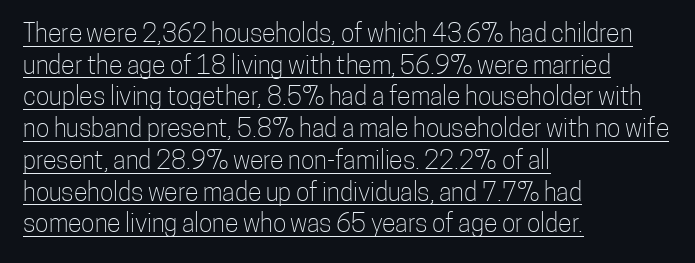
Q: Is the text bold? A: No.
Q: Is the text italic (slanted)? A: No, it is upright.
Q: Is the text underlined? A: Yes.
Q: How is the paragraph aligned? A: Left-aligned.
Q: Is the spacing between letters normal or unusually wide? A: Normal.
Q: Is the spacing between lines tight, normal or loose? A: Normal.
